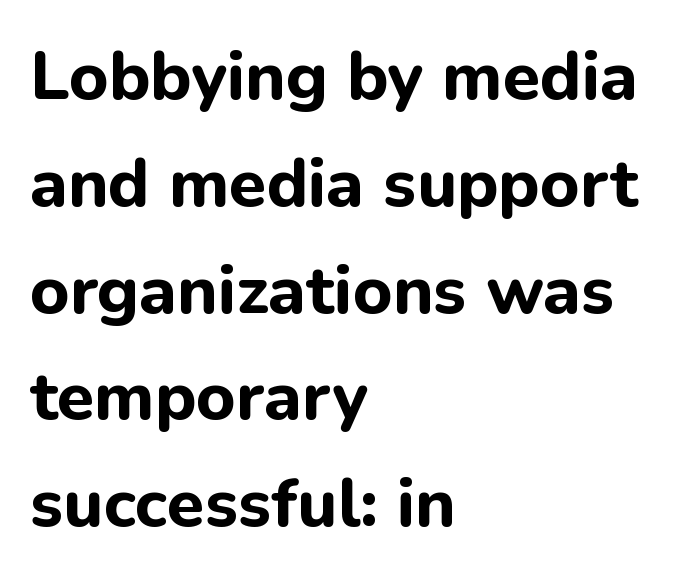
{"serif": "no", "italic": "no", "bold": "yes", "weight": "bold", "width": "normal", "stroke_contrast": "low", "x_height": "medium", "monospaced": "no", "underline": "no", "align": "left", "line_spacing": "normal", "line_spacing_ratio": 1.57, "letter_spacing": "normal", "letter_spacing_em": 0.0, "glyph_px": 68}
